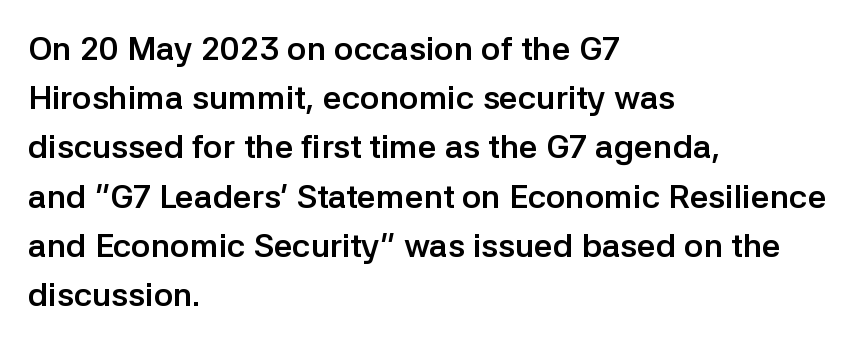
{"serif": "no", "italic": "no", "bold": "yes", "weight": "semibold", "width": "normal", "stroke_contrast": "low", "x_height": "medium", "monospaced": "no", "underline": "no", "align": "left", "line_spacing": "normal", "line_spacing_ratio": 1.49, "letter_spacing": "normal", "letter_spacing_em": 0.0, "glyph_px": 33}
